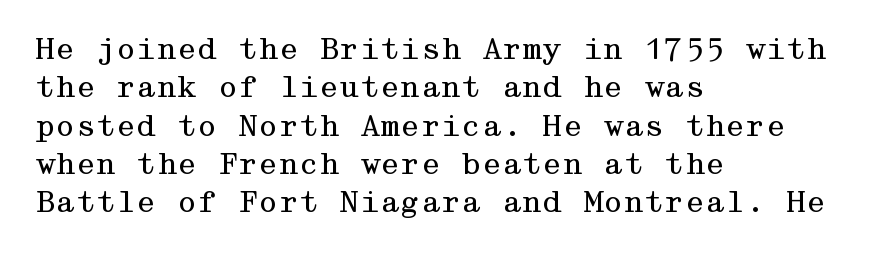
Are there feet on the stems? There are — it's a serif. Nothing unusual about the tracking: characters are spaced as the font intends. Stems here are at most as thick as an everyday book face. The passage shown stacks its lines at a standard gap.
